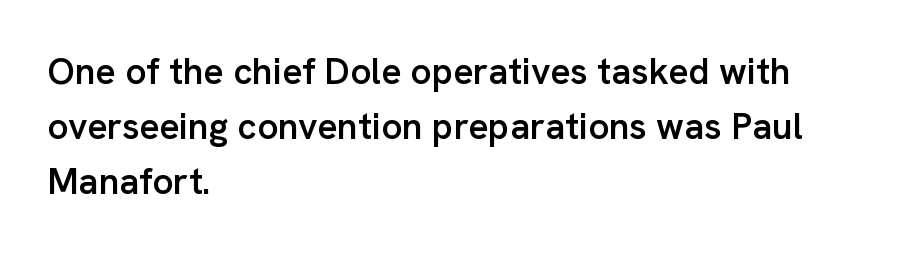
Q: Is the text bold? A: Semi-bold.
Q: Is the text italic (slanted)? A: No, it is upright.
Q: Is the typeface a serif or a sans-serif typeface? A: Sans-serif.
Q: Is the text underlined? A: No.
Q: How is the paragraph aligned? A: Left-aligned.
Q: Is the spacing between letters normal or unusually wide? A: Normal.
Q: Is the spacing between lines tight, normal or loose? A: Normal.
Q: Width (condensed, normal, or wide)? A: Normal.
Q: Stroke contrast? A: Low.
Q: x-height? A: Medium.
Q: Monospaced? A: No.
